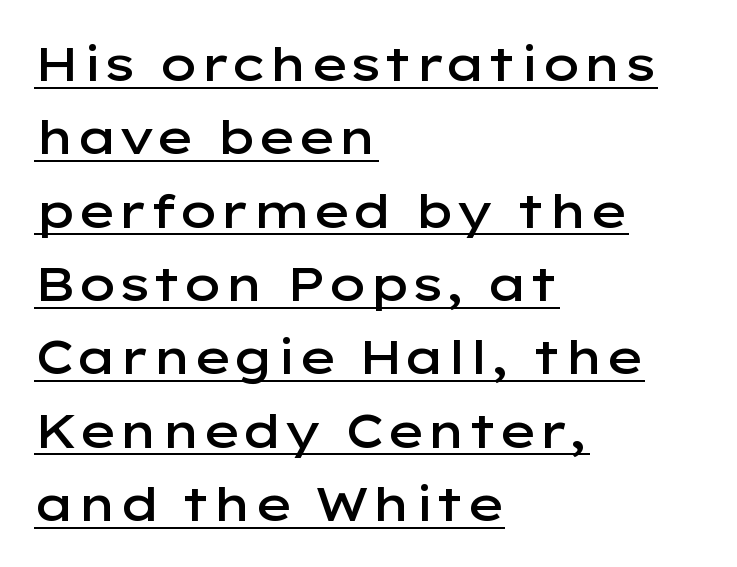
{"serif": "no", "italic": "no", "bold": "semi", "weight": "semibold", "width": "wide", "stroke_contrast": "low", "x_height": "medium", "monospaced": "no", "underline": "yes", "align": "left", "line_spacing": "normal", "line_spacing_ratio": 1.56, "letter_spacing": "normal", "letter_spacing_em": 0.0, "glyph_px": 47}
